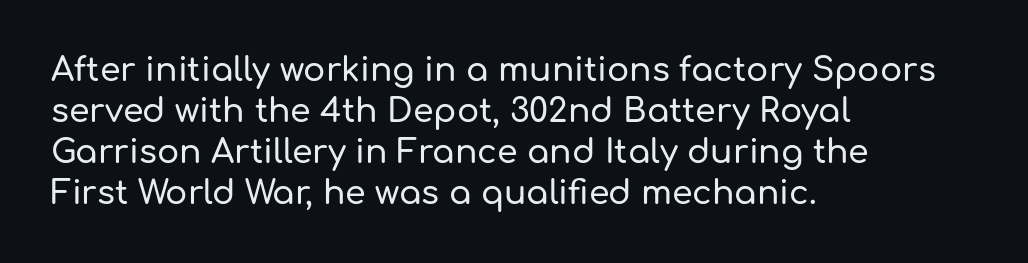
Q: Is the text italic (slanted)? A: No, it is upright.
Q: Is the typeface a serif or a sans-serif typeface? A: Sans-serif.
Q: Is the text underlined? A: No.
Q: How is the paragraph aligned? A: Left-aligned.
Q: Is the spacing between letters normal or unusually wide? A: Normal.
Q: Width (condensed, normal, or wide)? A: Normal.
Q: Stroke contrast? A: Low.
Q: x-height? A: Medium.
Q: Monospaced? A: No.
